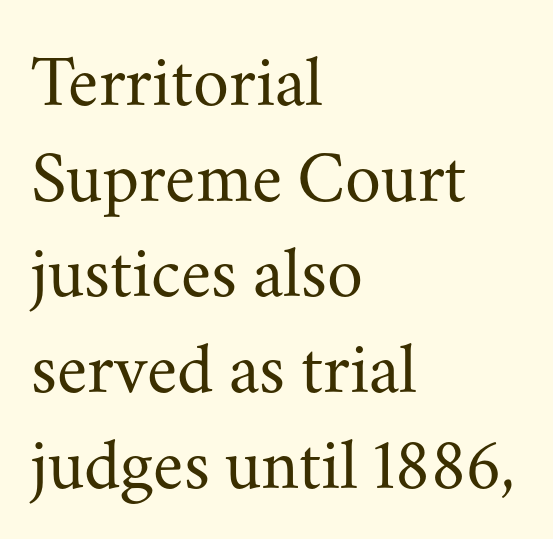
Q: Is the text bold? A: No.
Q: Is the text italic (slanted)? A: No, it is upright.
Q: Is the typeface a serif or a sans-serif typeface? A: Serif.
Q: Is the text underlined? A: No.
Q: How is the paragraph aligned? A: Left-aligned.
Q: Is the spacing between letters normal or unusually wide? A: Normal.
Q: Is the spacing between lines tight, normal or loose? A: Normal.
Q: Width (condensed, normal, or wide)? A: Normal.
Q: Stroke contrast? A: Medium.
Q: x-height? A: Small.
Q: Monospaced? A: No.
